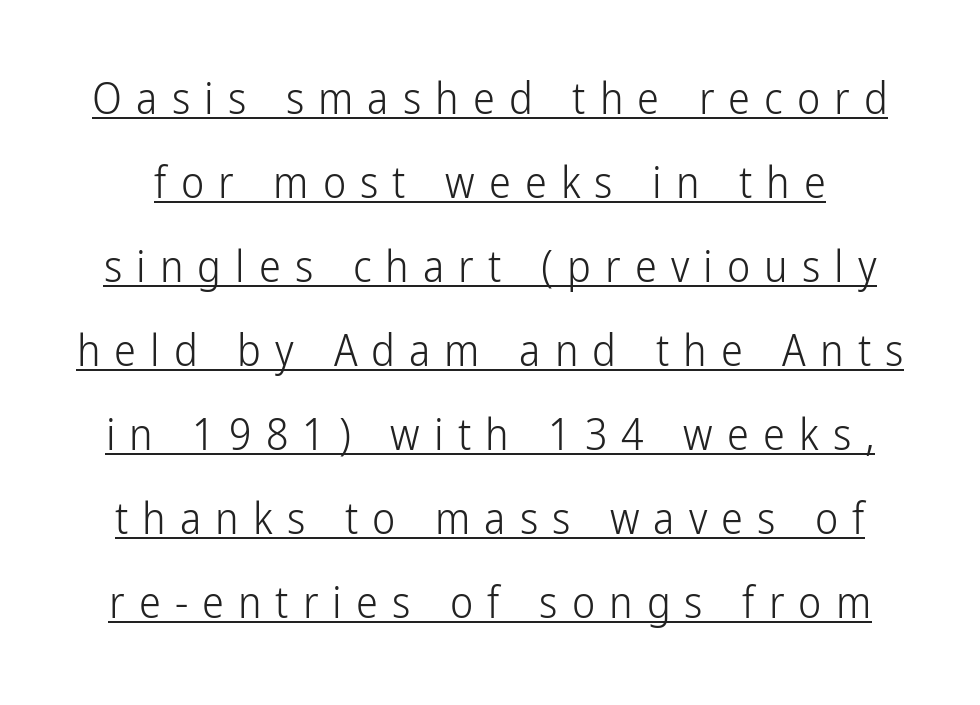
Font category for this specimen: sans-serif. The block of text is sparse from top to bottom, with ample space between rows. This sample has the flowing, uneven cadence of proportional lettering. Compared with typical body copy, the letter spacing here is much looser. Italic? Not at all — the glyphs are vertical. No extra ink here — the face is not bold.
